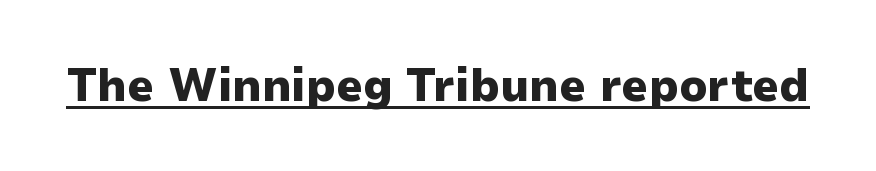
{"serif": "no", "italic": "no", "bold": "yes", "weight": "heavy", "width": "normal", "stroke_contrast": "low", "x_height": "medium", "monospaced": "no", "underline": "yes", "letter_spacing": "normal", "letter_spacing_em": 0.0, "glyph_px": 47}
